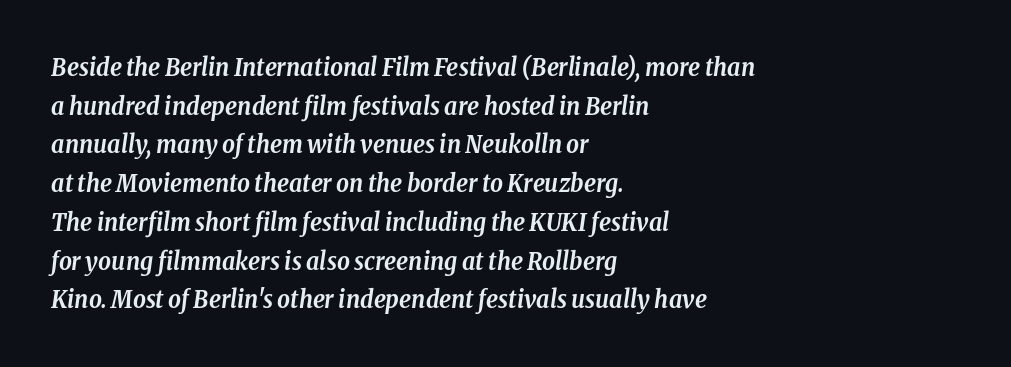
Q: Is the text bold? A: Yes.
Q: Is the text italic (slanted)? A: Yes, it leans right by about 8 degrees.
Q: Is the text underlined? A: No.
Q: How is the paragraph aligned? A: Left-aligned.
Q: Is the spacing between letters normal or unusually wide? A: Normal.
Q: Is the spacing between lines tight, normal or loose? A: Normal.
